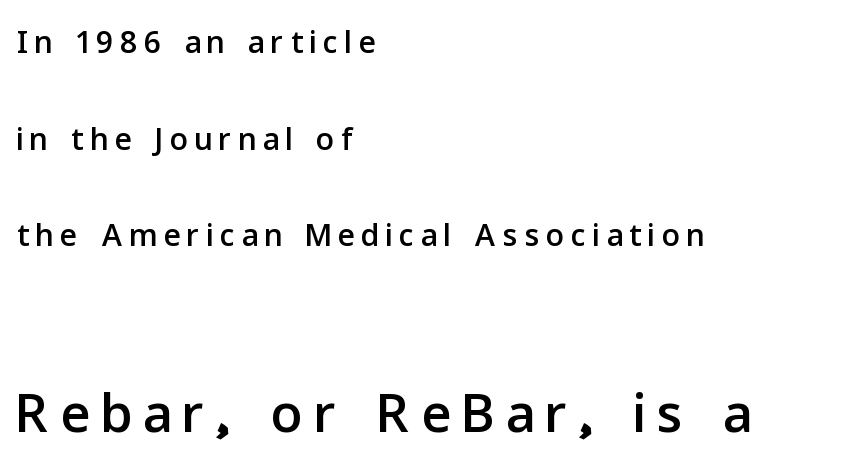
Q: Is the text italic (slanted)? A: No, it is upright.
Q: Is the typeface a serif or a sans-serif typeface? A: Sans-serif.
Q: Is the text underlined? A: No.
Q: How is the paragraph aligned? A: Left-aligned.
Q: Is the spacing between lines tight, normal or loose? A: Loose.
Q: Which block of text is set in a larger size, the first (top) or the second (bottom)? A: The second (bottom) one.
Q: Width (condensed, normal, or wide)? A: Normal.
Q: Stroke contrast? A: Low.
Q: x-height? A: Medium.
Q: Monospaced? A: No.
